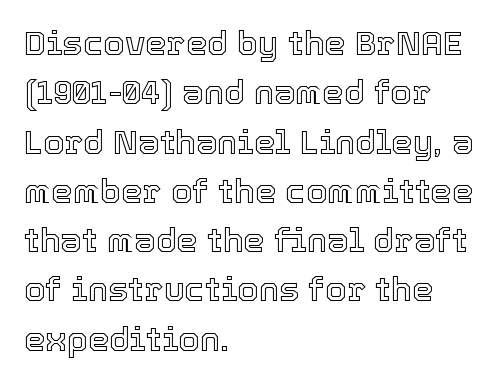
Think of a printed novel: that variable character pitch is what you see here. Glyph-to-glyph distance matches everyday printed text. Beneath every word, the page is bare. This is roman type, the default non-slanted kind.
